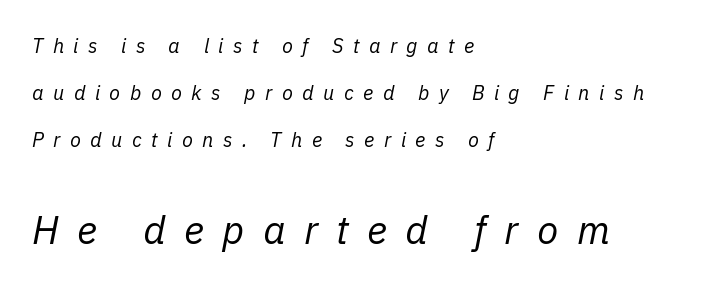
Does the copy run flush right? No — it runs flush left. The face used here is proportionally spaced, like ordinary book or web type. This reads as an unemphasized weight, regular at the heaviest. Small over large — that's the arrangement of the two blocks here.
